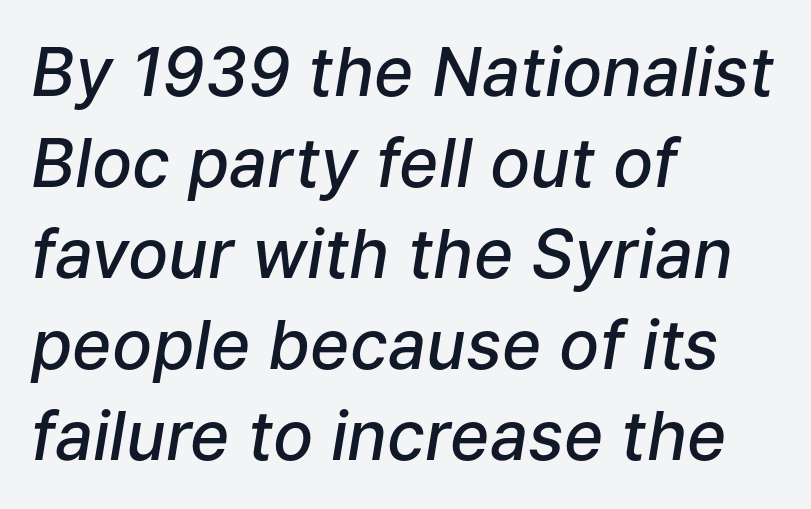
The line texture is even and compact thanks to regular tracking. Leftover space on each line is placed entirely after the last word. This sample keeps an unexceptional amount of space between lines. In terms of posture, this sample is oblique.
